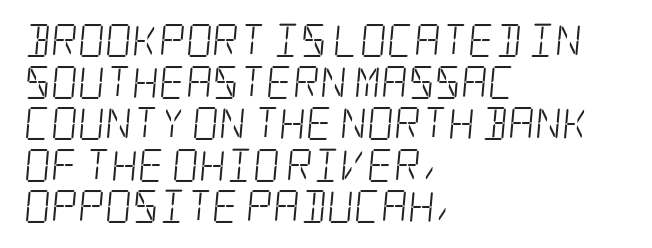
Q: Is the text bold? A: No.
Q: Is the typeface a serif or a sans-serif typeface? A: Serif.
Q: Is the text underlined? A: No.
Q: How is the paragraph aligned? A: Left-aligned.
Q: Is the spacing between letters normal or unusually wide? A: Normal.
Q: Is the spacing between lines tight, normal or loose? A: Normal.
Q: Width (condensed, normal, or wide)? A: Condensed.
Q: Stroke contrast? A: Low.
Q: x-height? A: Large.
